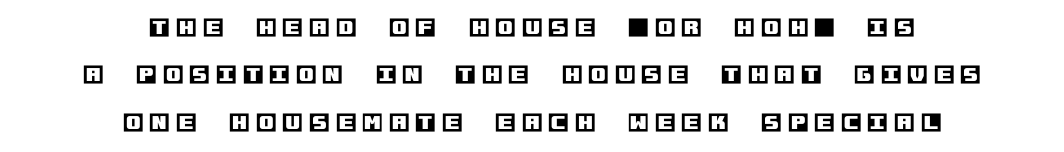
If you folded the block vertically in half, each line would mirror itself in length. Check under the words: just untouched page. Characters remain perfectly vertical along every line. Notice the wide empty band between every row — that's loose leading. This rendering widens character spacing well past its baseline value.
